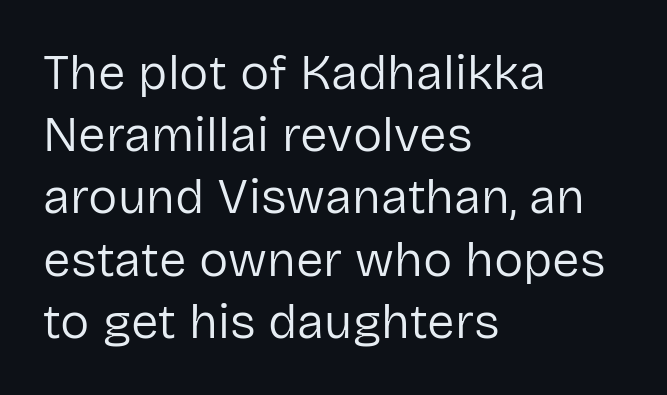
The image shows 49 px regular-weight sans-serif type, upright; set left-aligned, normal line spacing (1.27x), normal letter spacing, not underlined; low stroke contrast and a medium x-height.
